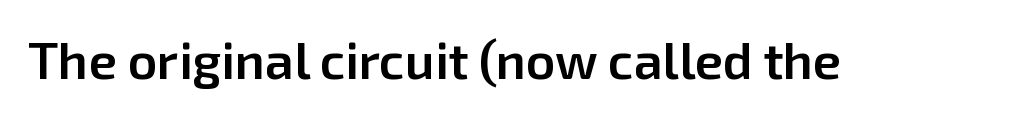
The letterforms sit shoulder to shoulder at normal distance. Note the varied advance widths — an 'i' is clearly narrower than an 'm'. Observe the absence of serifs on each vertical stroke in this sample. A semibold gives these letters moderate extra thickness, short of bold.
